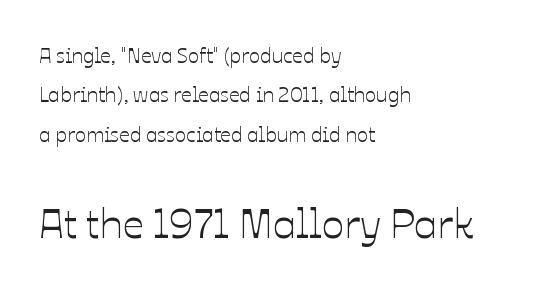
The image shows 42 px text type, upright; set left-aligned, line spacing 1.87x, normal letter spacing, not underlined; the second (bottom) block is 2.0x larger; low stroke contrast and a medium x-height.
